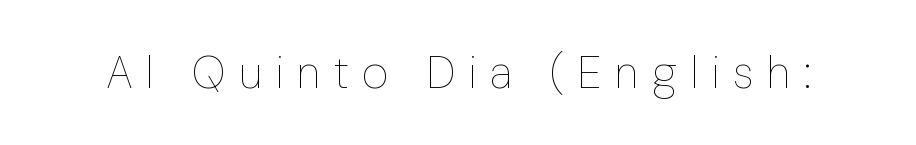
Descenders hang freely into open space. These lines are rendered in a variable-pitch font. Characters remain perfectly vertical along every line. The passage shown has open, widely tracked lettering throughout. The weight would be labelled regular, book, light, or lighter still.
